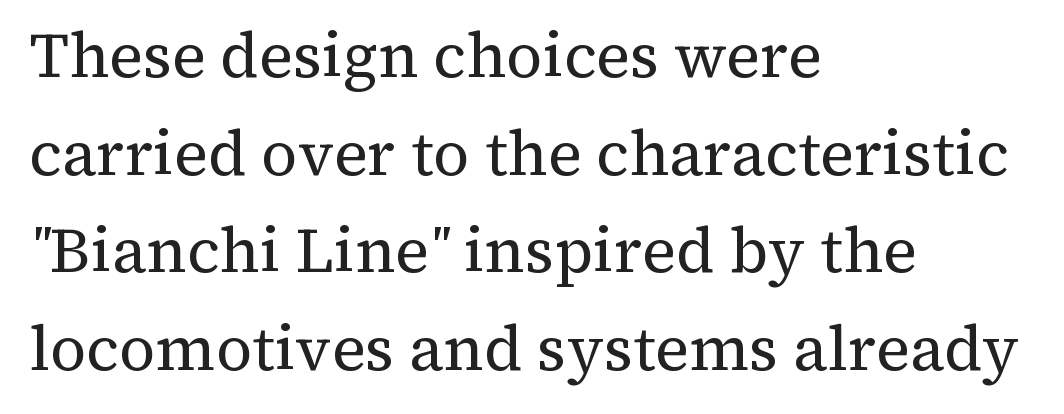
The image shows 63 px regular-weight serif type, upright; set left-aligned, normal line spacing (1.55x), normal letter spacing, not underlined; medium stroke contrast and a medium x-height.
